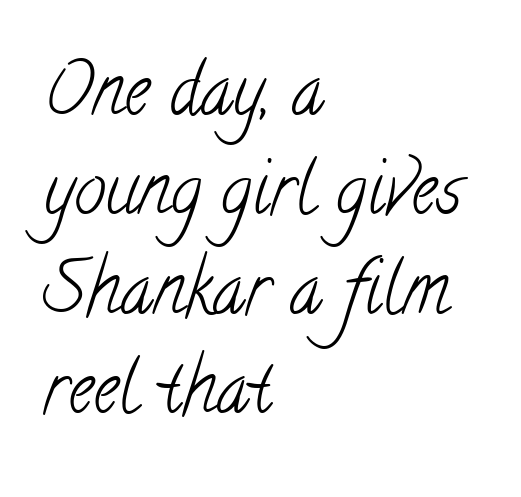
The image shows 71 px light, condensed serif type; set left-aligned, normal line spacing (1.4x), normal letter spacing, not underlined; low stroke contrast and a small x-height.
